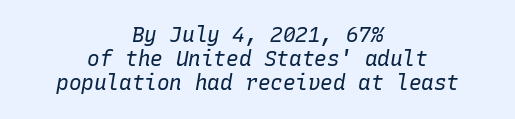
The image shows 21 px text type, italic (leaning right); set centered, tight line spacing (1.15x), normal letter spacing, not underlined.
